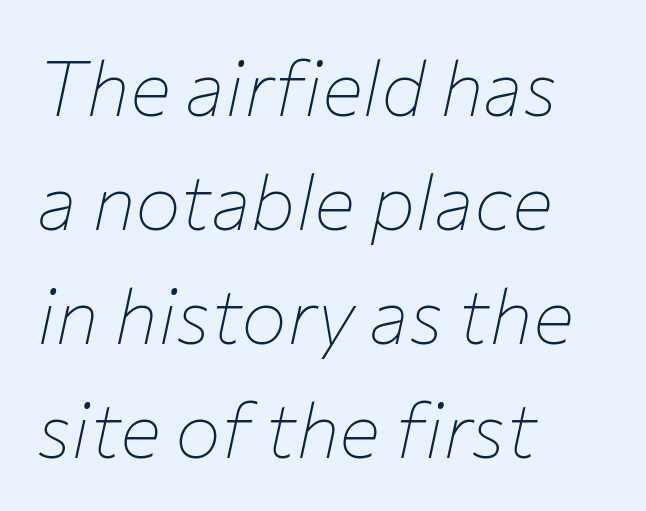
{"italic": "yes", "lean": "right", "slant_degrees": 12, "bold": "no", "weight": "thin", "width": "normal", "stroke_contrast": "low", "x_height": "medium", "monospaced": "no", "underline": "no", "align": "left", "line_spacing": "normal", "line_spacing_ratio": 1.48, "letter_spacing": "normal", "letter_spacing_em": 0.0, "glyph_px": 77}
